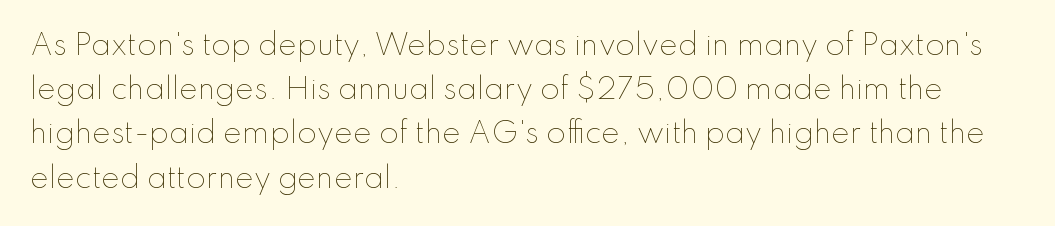
Q: Is the text bold? A: No.
Q: Is the text italic (slanted)? A: No, it is upright.
Q: Is the text underlined? A: No.
Q: How is the paragraph aligned? A: Left-aligned.
Q: Is the spacing between letters normal or unusually wide? A: Normal.
Q: Is the spacing between lines tight, normal or loose? A: Normal.
Q: Width (condensed, normal, or wide)? A: Normal.
Q: Stroke contrast? A: Low.
Q: x-height? A: Small.
Q: Monospaced? A: No.
